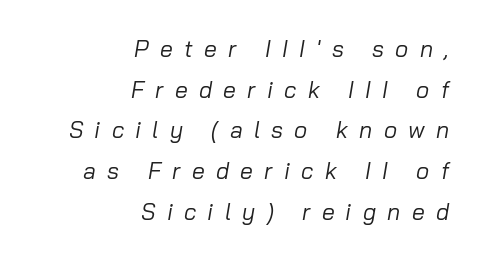
The passage shown is not bold in any degree. Right-aligned paragraph, ragged on the left. Italic: yes, the glyphs are oblique. The passage shown is not underscored anywhere.
